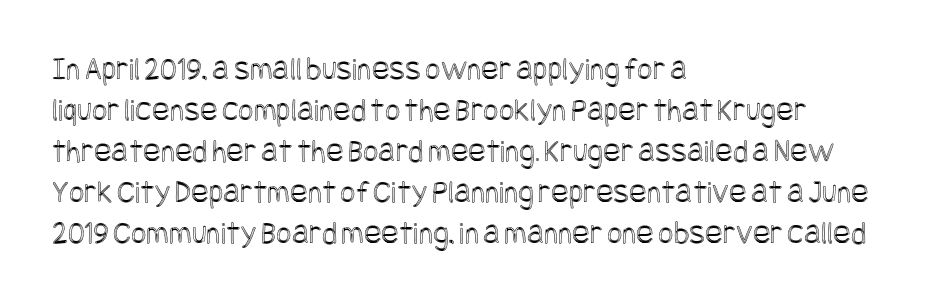
Q: Is the text italic (slanted)? A: No, it is upright.
Q: Is the text underlined? A: No.
Q: How is the paragraph aligned? A: Left-aligned.
Q: Is the spacing between letters normal or unusually wide? A: Normal.
Q: Width (condensed, normal, or wide)? A: Condensed.
Q: x-height? A: Large.
